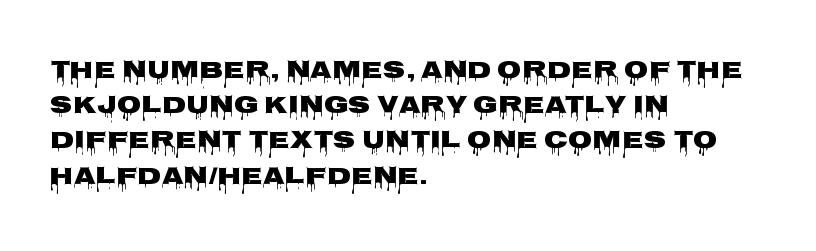
The image shows 25 px text type, upright; set left-aligned, normal line spacing (1.41x), normal letter spacing, not underlined.
